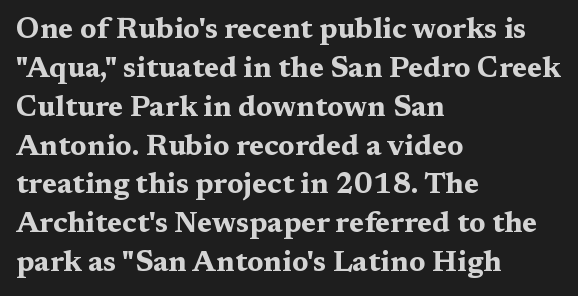
The rendering uses natural spacing where letterforms have individual widths. The text was rendered using a seriffed face with decorative stroke endings. Each new line begins a customary step beneath the previous one. The line texture is even and compact thanks to regular tracking. As a designer I'd log this as weight 700, bold. Style check: upright.
